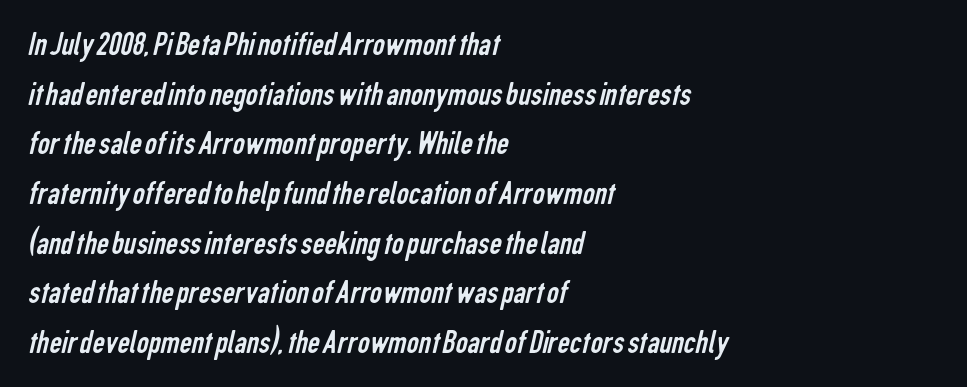
The letterforms sit shoulder to shoulder at normal distance. Bare-footed words on every line. Weight: regular or lighter. Vertical spacing — default. In terms of letterform style, serifs are entirely absent.
